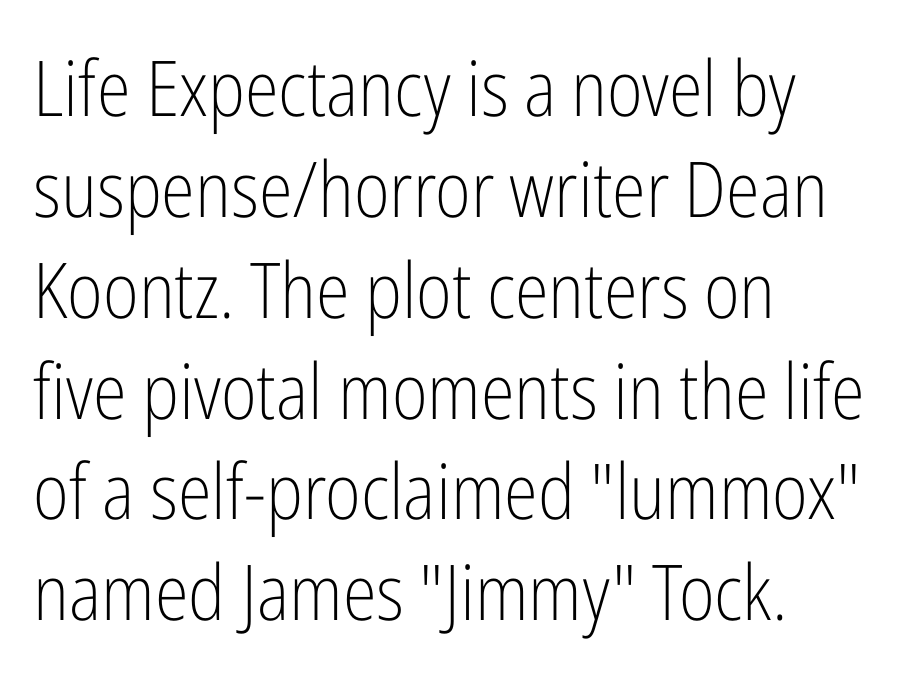
Here the designer chose a conventional face with non-uniform glyph widths. Clear beneath every line of the passage. The font sits on the lighter half of the weight spectrum, regular included. These lines are set flush left with a ragged right edge.
